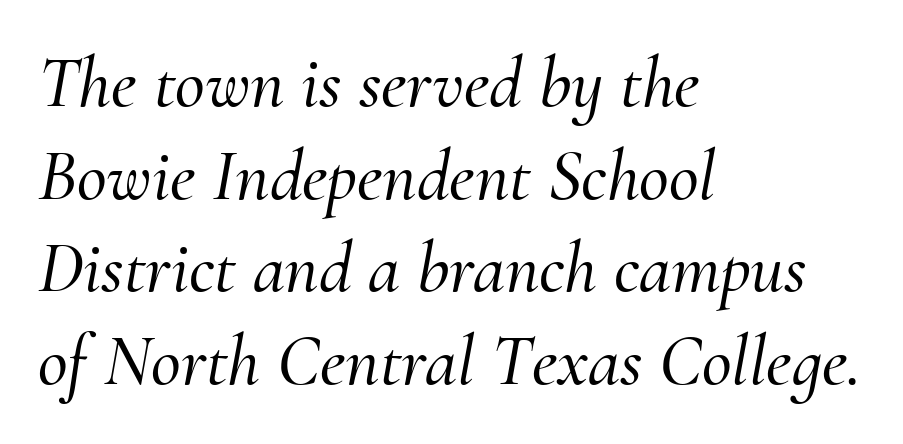
Q: Is the text italic (slanted)? A: Yes, it leans right by about 10 degrees.
Q: Is the typeface a serif or a sans-serif typeface? A: Serif.
Q: Is the text underlined? A: No.
Q: How is the paragraph aligned? A: Left-aligned.
Q: Is the spacing between letters normal or unusually wide? A: Normal.
Q: Is the spacing between lines tight, normal or loose? A: Normal.
Q: Width (condensed, normal, or wide)? A: Normal.
Q: Stroke contrast? A: Medium.
Q: x-height? A: Small.
Q: Monospaced? A: No.
